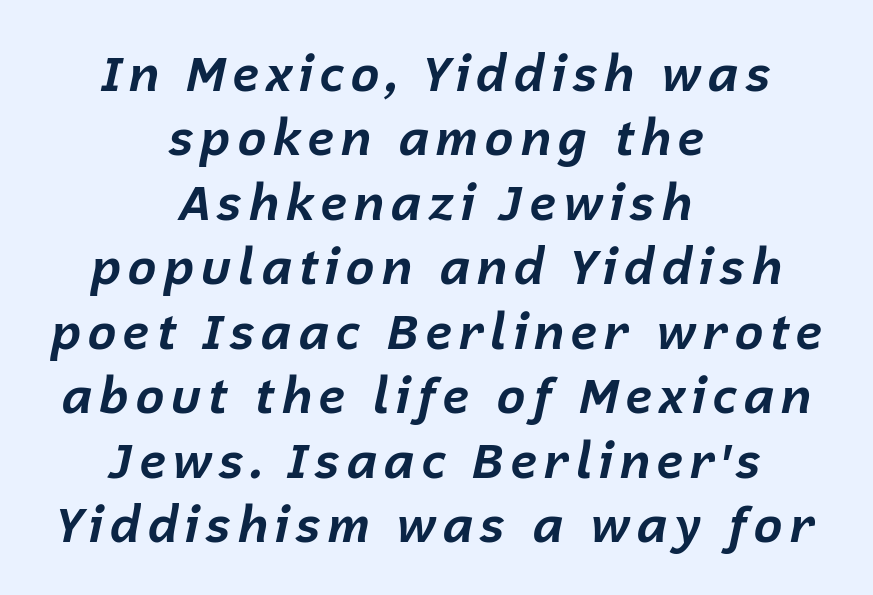
The image shows 50 px bold type, italic (leaning right); set centered, normal line spacing (1.29x), not underlined; low stroke contrast and a medium x-height.
